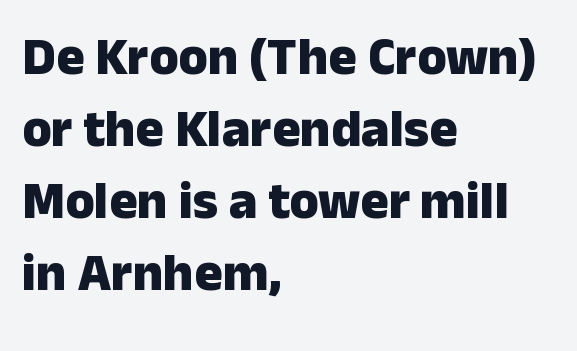
{"serif": "no", "italic": "no", "bold": "yes", "weight": "heavy", "width": "normal", "stroke_contrast": "low", "x_height": "medium", "monospaced": "no", "underline": "no", "align": "left", "line_spacing": "normal", "line_spacing_ratio": 1.36, "letter_spacing": "normal", "letter_spacing_em": 0.0, "glyph_px": 53}
